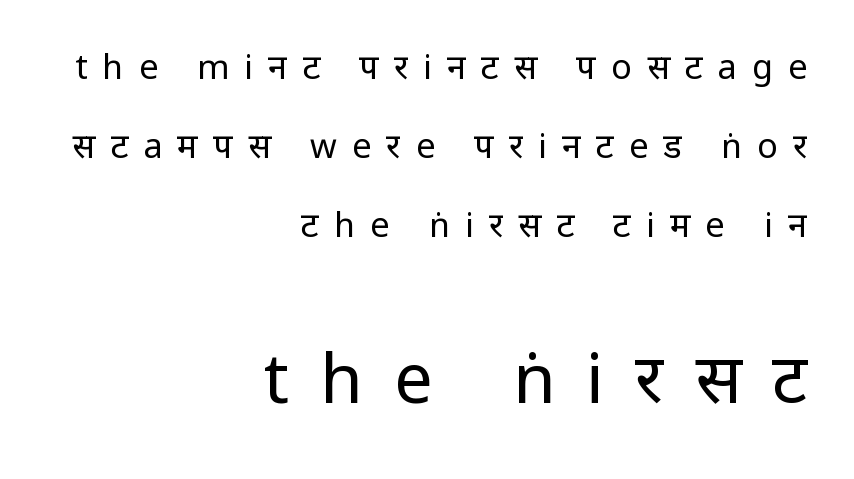
The image shows 69 px regular-weight, condensed sans-serif type, upright; set right-aligned, loose line spacing (2.32x), unusually wide letter spacing (+0.45 em), not underlined; the second (bottom) block is 2.03x larger; low stroke contrast.
